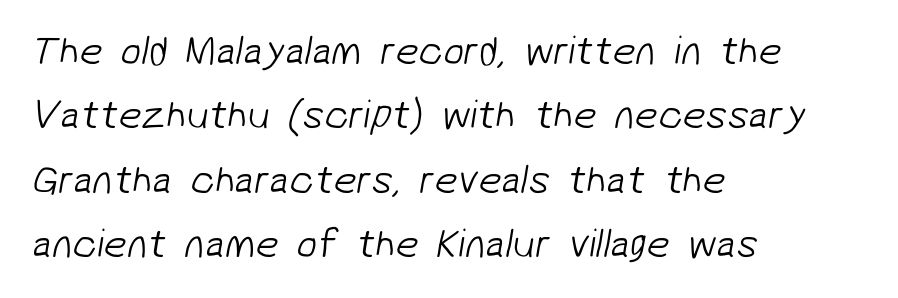
Stroke mass is kept to a normal reading level or below. Successive baselines arrive at the customary interval. A clean baseline with only descenders dipping below it. The tracking reads as untouched default to a designer's eye.
